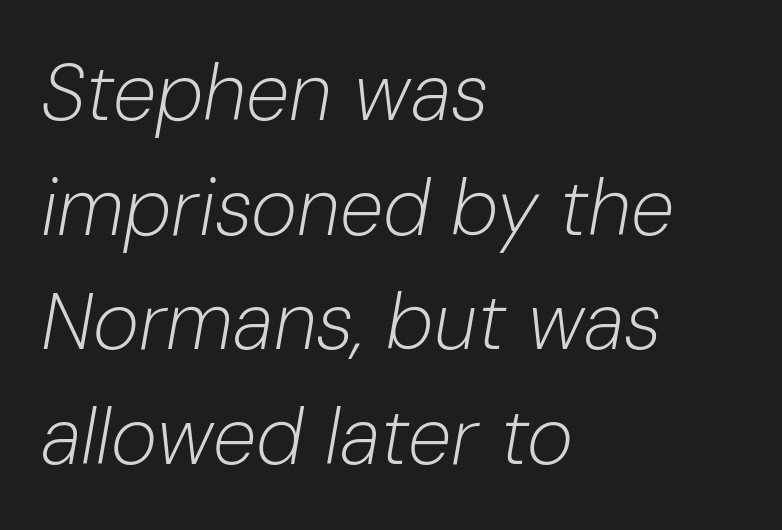
{"italic": "yes", "lean": "right", "slant_degrees": 10, "bold": "no", "weight": "light", "width": "normal", "stroke_contrast": "low", "x_height": "medium", "monospaced": "no", "underline": "no", "align": "left", "line_spacing": "normal", "line_spacing_ratio": 1.45, "letter_spacing": "normal", "letter_spacing_em": 0.0, "glyph_px": 79}
